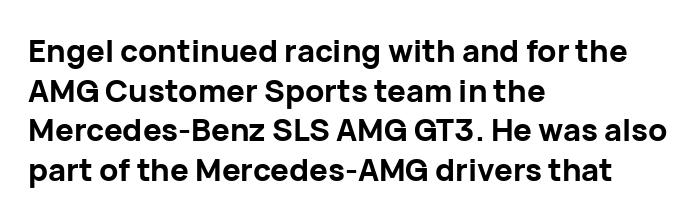
The image shows 31 px bold sans-serif type, upright; set left-aligned, normal line spacing (1.28x), normal letter spacing, not underlined; low stroke contrast and a medium x-height.
